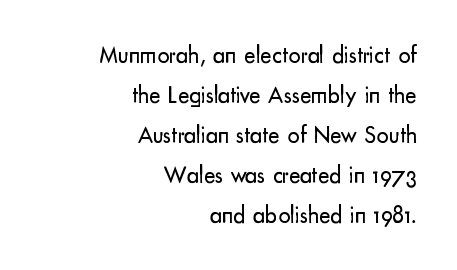
{"italic": "no", "bold": "no", "underline": "no", "align": "right", "line_spacing": "normal", "line_spacing_ratio": 1.67, "letter_spacing": "normal", "letter_spacing_em": 0.0, "glyph_px": 24}
